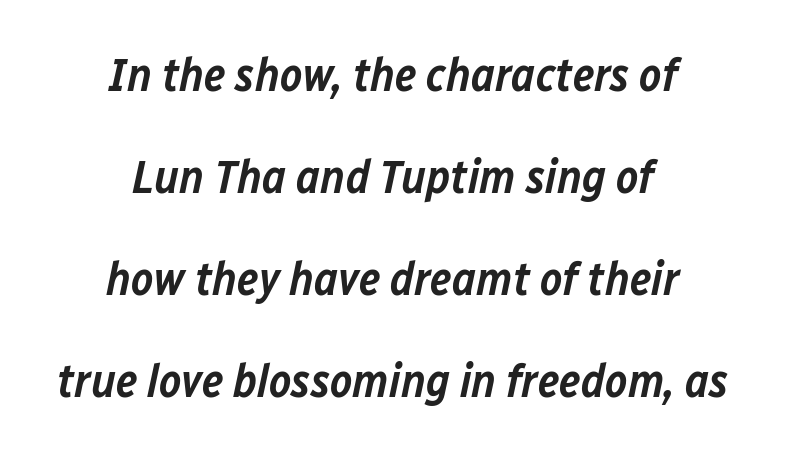
{"italic": "yes", "lean": "right", "slant_degrees": 12, "bold": "semi", "weight": "semibold", "width": "normal", "stroke_contrast": "low", "x_height": "medium", "monospaced": "no", "underline": "no", "align": "center", "line_spacing": "loose", "line_spacing_ratio": 2.17, "letter_spacing": "normal", "letter_spacing_em": 0.0, "glyph_px": 47}
